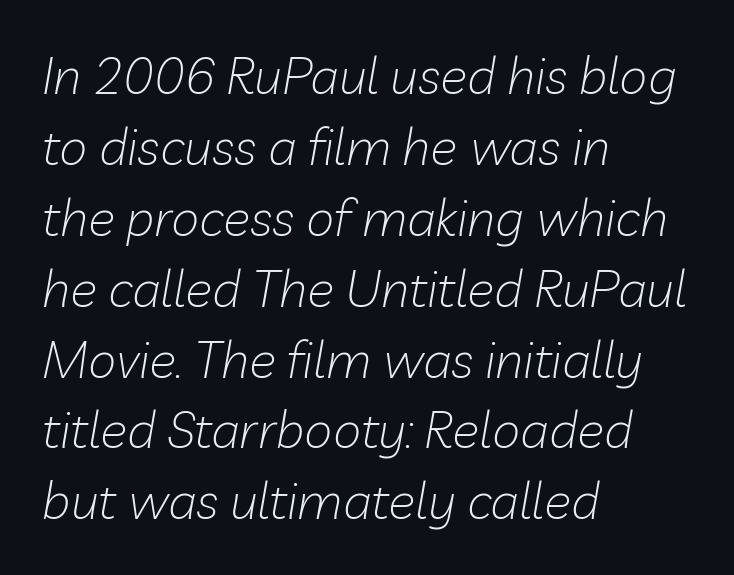
A bare baseline throughout the passage. The gaps between neighbouring characters are ordinary and unremarkable. The face used here is proportionally spaced, like ordinary book or web type. Is the type slanted? Yes — the strokes lean at a clear angle. Normally led — the rows are evenly, conventionally spaced. These lines stack with their left ends in a neat column.
